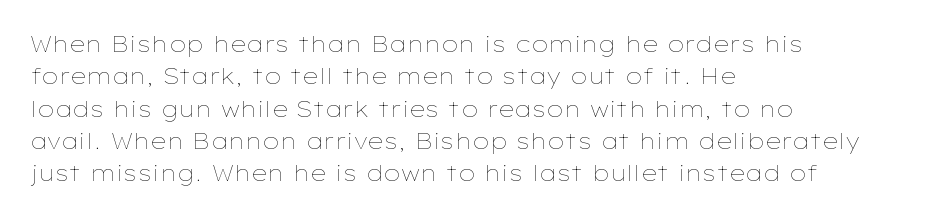
Q: Is the text bold? A: No.
Q: Is the text italic (slanted)? A: No, it is upright.
Q: Is the text underlined? A: No.
Q: How is the paragraph aligned? A: Left-aligned.
Q: Is the spacing between letters normal or unusually wide? A: Normal.
Q: Is the spacing between lines tight, normal or loose? A: Normal.
